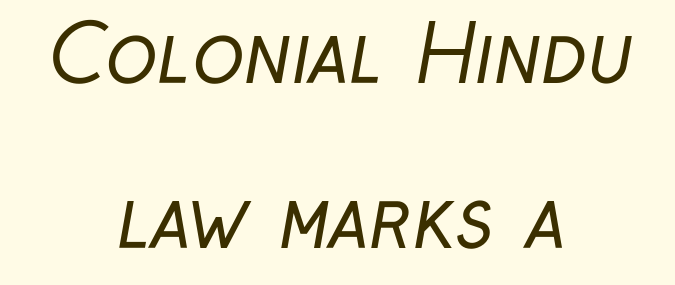
Q: Is the text bold? A: No.
Q: Is the typeface a serif or a sans-serif typeface? A: Sans-serif.
Q: Is the text underlined? A: No.
Q: How is the paragraph aligned? A: Centered.
Q: Is the spacing between letters normal or unusually wide? A: Normal.
Q: Is the spacing between lines tight, normal or loose? A: Loose.
Q: Width (condensed, normal, or wide)? A: Condensed.
Q: Stroke contrast? A: Low.
Q: x-height? A: Medium.
Q: Monospaced? A: No.
